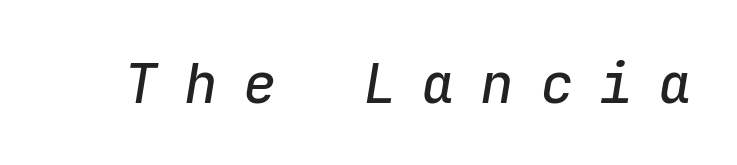
Q: Is the text italic (slanted)? A: Yes, it leans right by about 9 degrees.
Q: Is the text underlined? A: No.
Q: Is the spacing between letters normal or unusually wide? A: Unusually wide.
Q: Width (condensed, normal, or wide)? A: Normal.
Q: Stroke contrast? A: Low.
Q: x-height? A: Medium.
Q: Monospaced? A: Yes.
